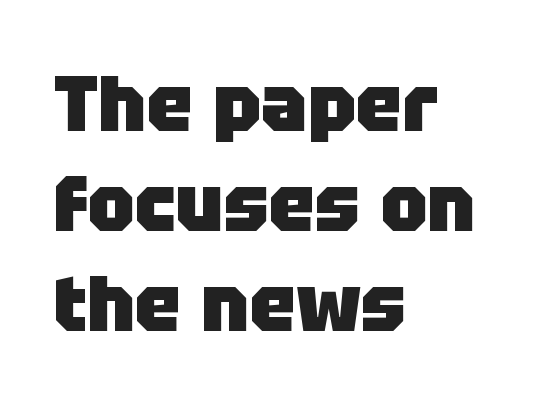
Q: Is the text bold? A: Yes.
Q: Is the text italic (slanted)? A: No, it is upright.
Q: Is the typeface a serif or a sans-serif typeface? A: Sans-serif.
Q: Is the text underlined? A: No.
Q: How is the paragraph aligned? A: Left-aligned.
Q: Is the spacing between letters normal or unusually wide? A: Normal.
Q: Is the spacing between lines tight, normal or loose? A: Normal.
Q: Width (condensed, normal, or wide)? A: Normal.
Q: Stroke contrast? A: Low.
Q: x-height? A: Large.
Q: Monospaced? A: No.
